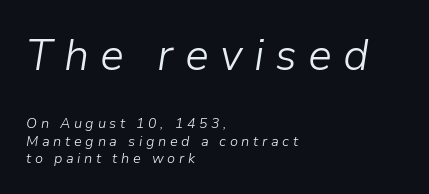
{"italic": "yes", "lean": "right", "slant_degrees": 9, "bold": "no", "weight": "light", "width": "normal", "stroke_contrast": "low", "x_height": "medium", "monospaced": "no", "underline": "no", "align": "left", "line_spacing_ratio": 1.23, "letter_spacing": "wide", "letter_spacing_em": 0.26, "larger_block": "first", "size_ratio": 3.07, "glyph_px": 43}
